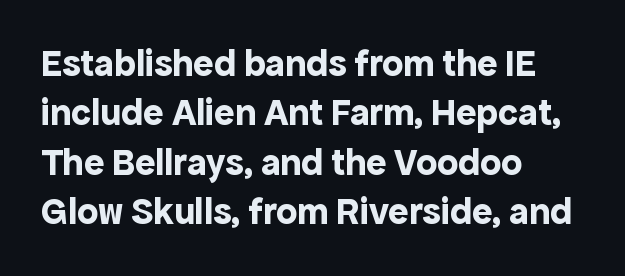
The image shows 38 px bold sans-serif type, upright; set left-aligned, normal line spacing (1.3x), normal letter spacing, not underlined; a medium x-height.
